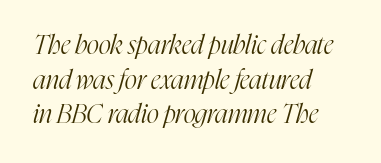
The image shows 26 px text type, italic (leaning right); set left-aligned, normal line spacing (1.33x), normal letter spacing, not underlined.
